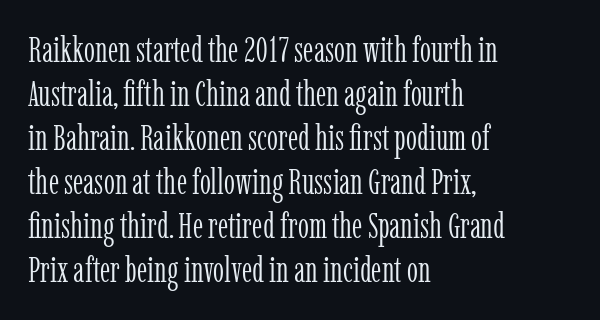
Q: Is the text bold? A: No.
Q: Is the text italic (slanted)? A: No, it is upright.
Q: Is the typeface a serif or a sans-serif typeface? A: Serif.
Q: Is the text underlined? A: No.
Q: How is the paragraph aligned? A: Left-aligned.
Q: Is the spacing between letters normal or unusually wide? A: Normal.
Q: Is the spacing between lines tight, normal or loose? A: Normal.
Q: Width (condensed, normal, or wide)? A: Condensed.
Q: Stroke contrast? A: Low.
Q: x-height? A: Medium.
Q: Monospaced? A: No.
